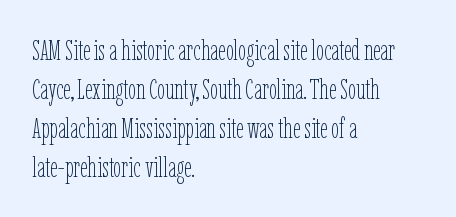
Horizontal bands of white between lines are of average thickness. Alignment: flush left. When letters stand straight like this, we call the style roman or upright. Does extra space separate the letters? No, they use regular spacing. Decoration check: the copy has no underline.
